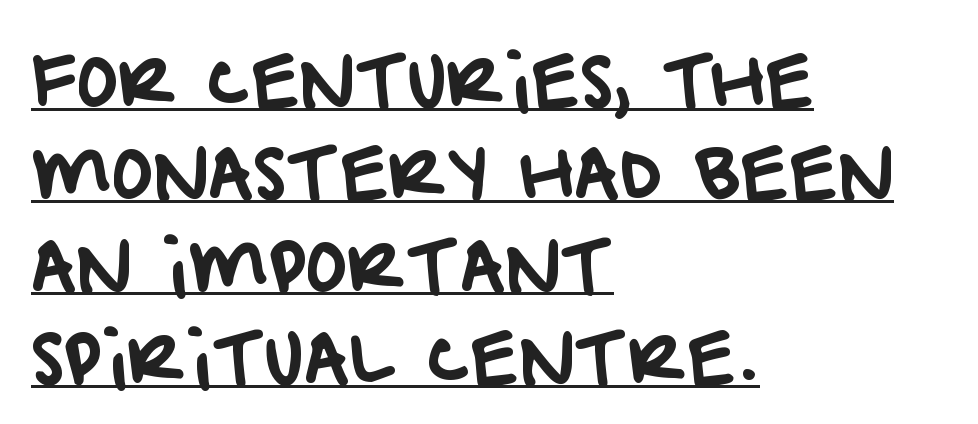
Is the letter spacing exaggerated? No — it looks like the ordinary default. Does the leading feel generous? No, just average. The glyphs are accompanied by a horizontal stroke just below them. Is this a fixed-width face? No — the glyphs have proportional, varying widths. Layout note: lines flush left. Classification — sans serif.
